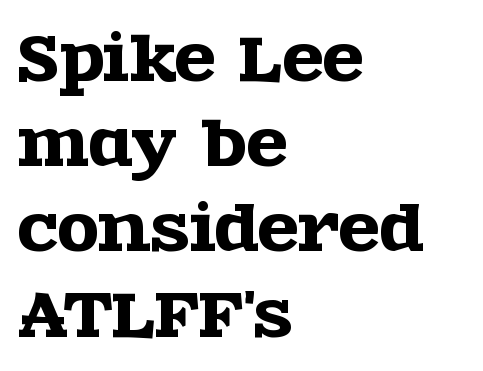
The image shows 60 px wide serif type, upright; set left-aligned, normal line spacing (1.42x), normal letter spacing, not underlined; a large x-height.
